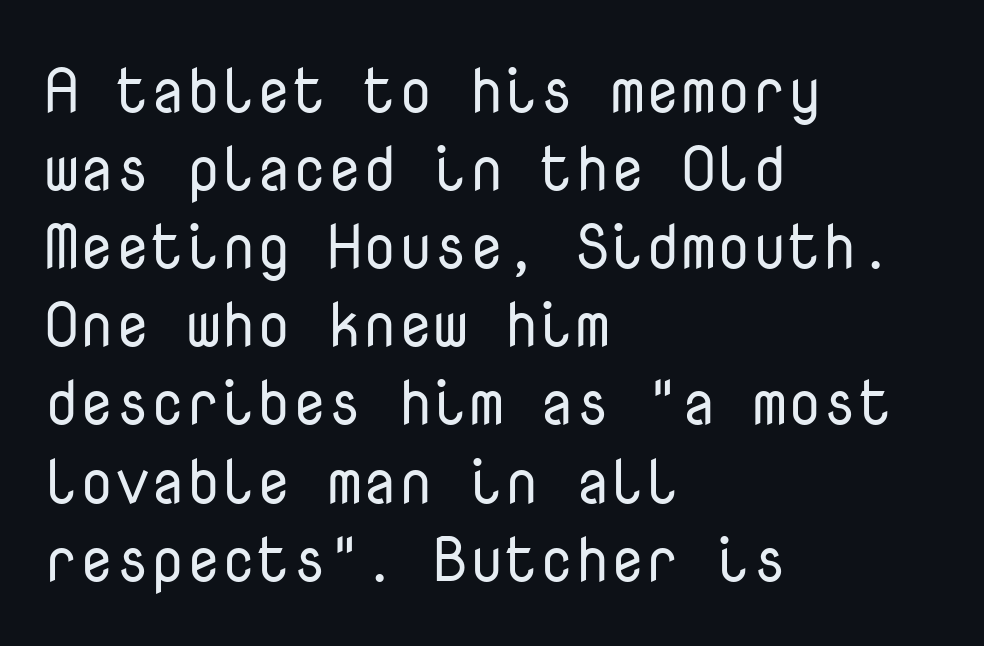
{"serif": "no", "italic": "no", "bold": "no", "weight": "regular", "width": "normal", "stroke_contrast": "low", "x_height": "medium", "monospaced": "yes", "underline": "no", "align": "left", "line_spacing_ratio": 1.24, "letter_spacing": "normal", "letter_spacing_em": 0.0, "glyph_px": 63}
